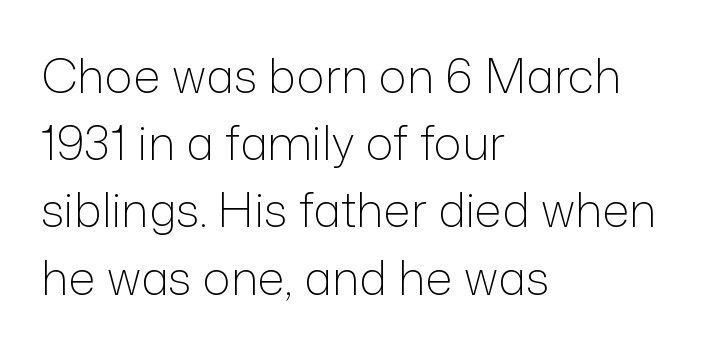
The image shows 47 px light sans-serif type, upright; set left-aligned, normal line spacing (1.43x), normal letter spacing, not underlined; low stroke contrast and a medium x-height.
